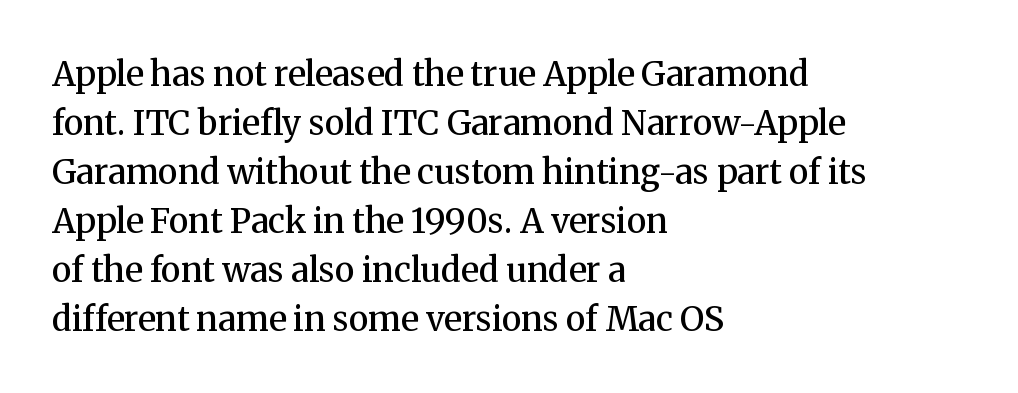
On the weight axis this lands at semibold, roughly 600. Students, observe: this is what conventionally led text looks like. What kind of face is this? One with serifs. This rendering leaves character spacing at its baseline value. Think of a printed novel: that variable character pitch is what you see here. Short and long lines alike share a common starting point at left.
